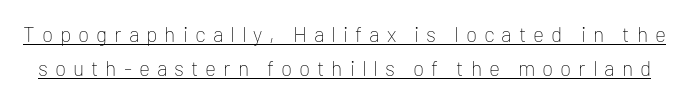
Q: Is the text bold? A: No.
Q: Is the text italic (slanted)? A: No, it is upright.
Q: Is the text underlined? A: Yes.
Q: Is the spacing between letters normal or unusually wide? A: Unusually wide.
Q: Is the spacing between lines tight, normal or loose? A: Normal.
